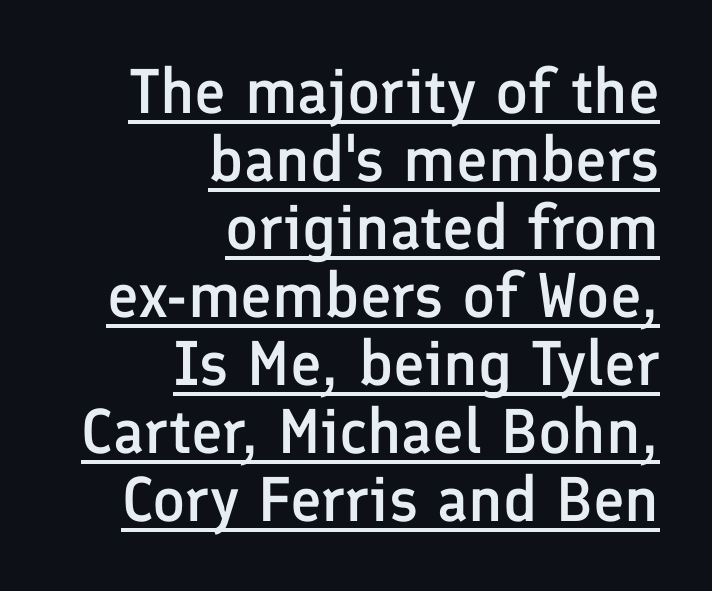
This rendering uses right alignment, leaving the left contour irregular. The face used here is a semibold: visibly heavier than regular, lighter than bold. Every stem runs plumb, perpendicular to the baseline. Whoever set this chose condensed vertical rhythm over breathing room. Font category for this specimen: sans-serif. Do the characters align in a grid? No, the font is proportional.
